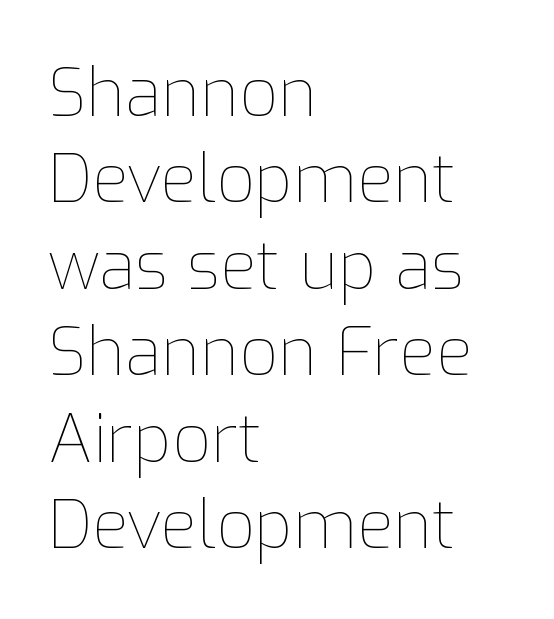
{"italic": "no", "bold": "no", "weight": "thin", "width": "normal", "stroke_contrast": "low", "x_height": "medium", "monospaced": "no", "underline": "no", "align": "left", "line_spacing": "normal", "line_spacing_ratio": 1.29, "letter_spacing": "normal", "letter_spacing_em": 0.0, "glyph_px": 67}
